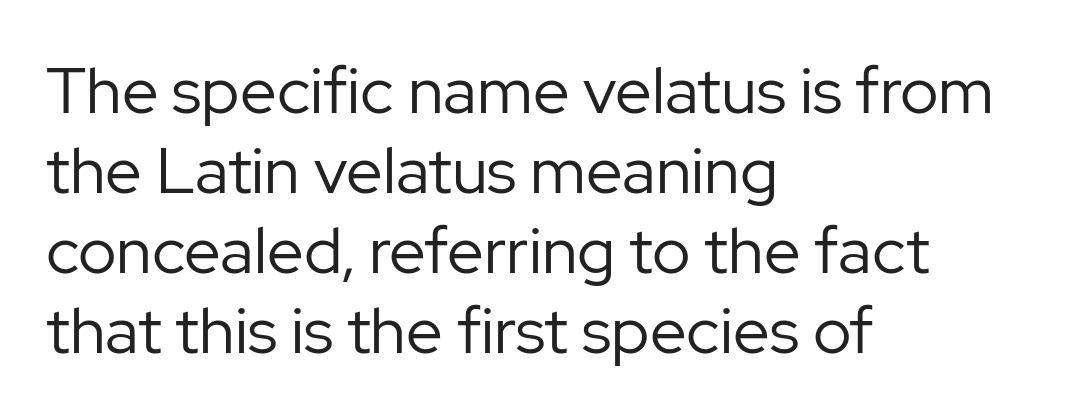
{"serif": "no", "italic": "no", "bold": "no", "weight": "regular", "width": "normal", "stroke_contrast": "low", "x_height": "medium", "monospaced": "no", "underline": "no", "align": "left", "line_spacing_ratio": 1.23, "letter_spacing": "normal", "letter_spacing_em": 0.0, "glyph_px": 65}
